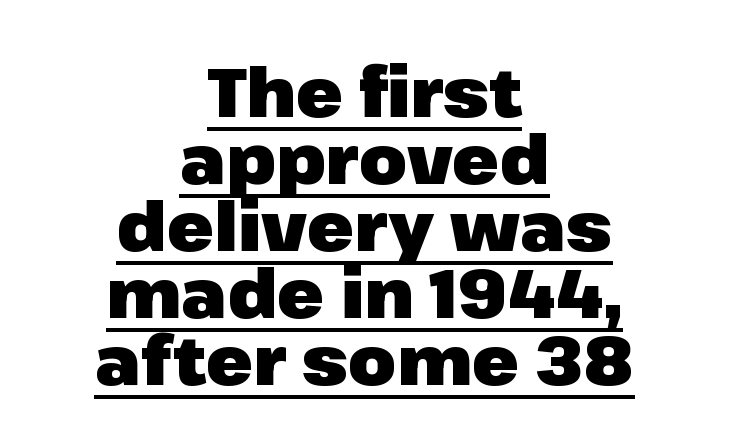
Q: Is the text bold? A: Yes.
Q: Is the text italic (slanted)? A: No, it is upright.
Q: Is the typeface a serif or a sans-serif typeface? A: Sans-serif.
Q: Is the text underlined? A: Yes.
Q: How is the paragraph aligned? A: Centered.
Q: Is the spacing between letters normal or unusually wide? A: Normal.
Q: Is the spacing between lines tight, normal or loose? A: Tight.
Q: Width (condensed, normal, or wide)? A: Normal.
Q: Stroke contrast? A: Low.
Q: x-height? A: Medium.
Q: Monospaced? A: No.
